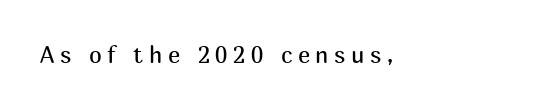
The image shows 23 px text type, upright; set unusually wide letter spacing (+0.24 em), not underlined.
